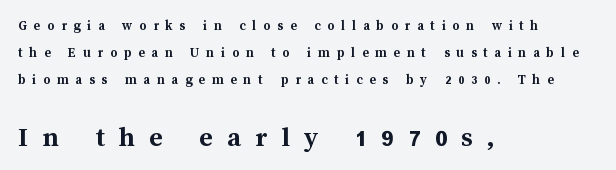
{"italic": "no", "bold": "yes", "weight": "semibold", "width": "normal", "stroke_contrast": "medium", "x_height": "medium", "monospaced": "no", "underline": "no", "align": "left", "line_spacing": "loose", "line_spacing_ratio": 1.92, "letter_spacing": "wide", "letter_spacing_em": 0.48, "larger_block": "second", "size_ratio": 2.07, "glyph_px": 29}
